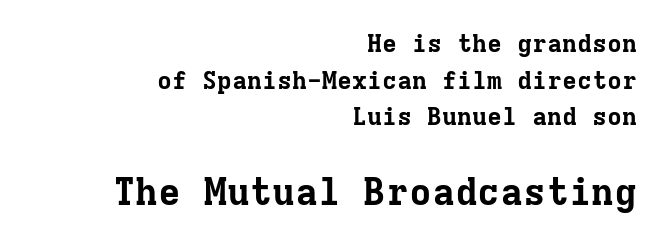
Horizontally, the lines are justified to the trailing edge only. These lines are rendered in a fixed-pitch font. In this sample the second text group is rendered at the bigger scale. Unlike italic type, these characters show no tilt at all.
